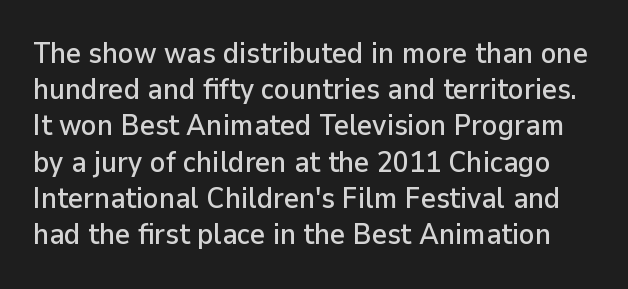
Q: Is the text italic (slanted)? A: No, it is upright.
Q: Is the typeface a serif or a sans-serif typeface? A: Sans-serif.
Q: Is the text underlined? A: No.
Q: Is the spacing between letters normal or unusually wide? A: Normal.
Q: Is the spacing between lines tight, normal or loose? A: Normal.
Q: Width (condensed, normal, or wide)? A: Normal.
Q: Stroke contrast? A: Low.
Q: x-height? A: Medium.
Q: Monospaced? A: No.
